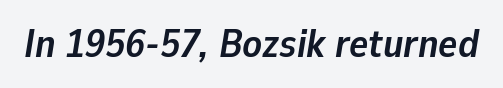
The strip under each line holds only bare page. Looks like regular typesetting: each glyph gets only the width it needs. Chunky letters — that's bold for sure. The rendering keeps characters at their native spacing. Quick note: italic.
